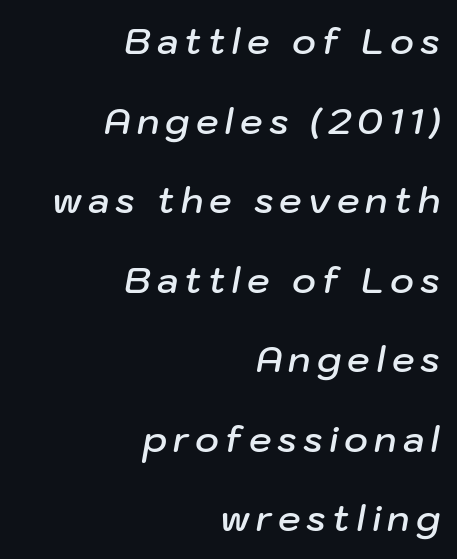
The image shows 36 px semibold type, italic (leaning right); set right-aligned, loose line spacing (2.21x), not underlined; low stroke contrast and a medium x-height.
